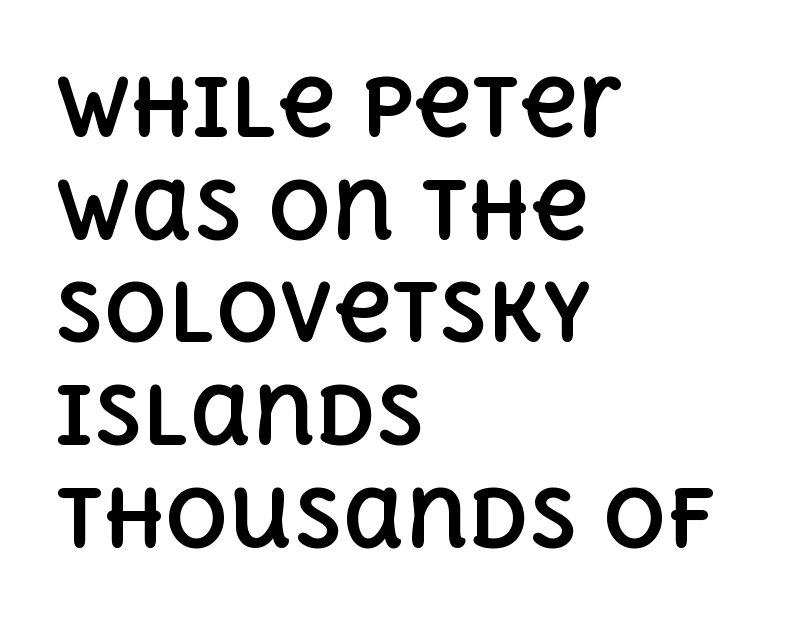
Horizontally, the lines are justified to the leading edge only. No italicization has been applied; the sample stays upright. The letters sit at their default tracking, neither squeezed nor spread. The space beneath each line is pristine and unruled. The face used here is proportionally spaced, like ordinary book or web type. Quick note: interline space is typical.
